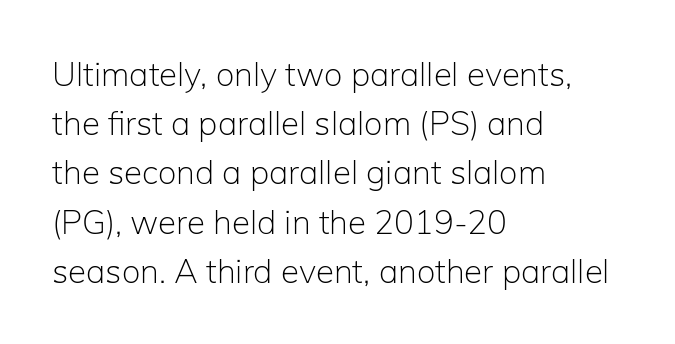
{"serif": "no", "italic": "no", "bold": "no", "weight": "light", "width": "normal", "stroke_contrast": "low", "x_height": "medium", "monospaced": "no", "underline": "no", "align": "left", "line_spacing": "normal", "line_spacing_ratio": 1.49, "letter_spacing": "normal", "letter_spacing_em": 0.0, "glyph_px": 33}
